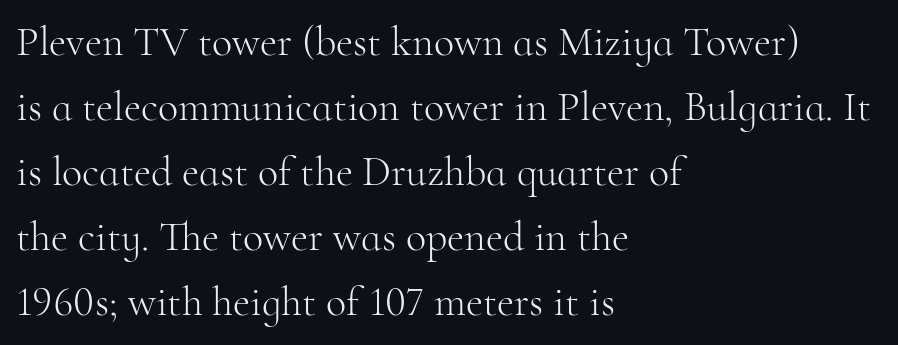
The paragraph has a hard left edge and a soft right edge. The rendering keeps characters at their native spacing. Typographically, this falls in the serif category. The space directly below the letters is spotless.
